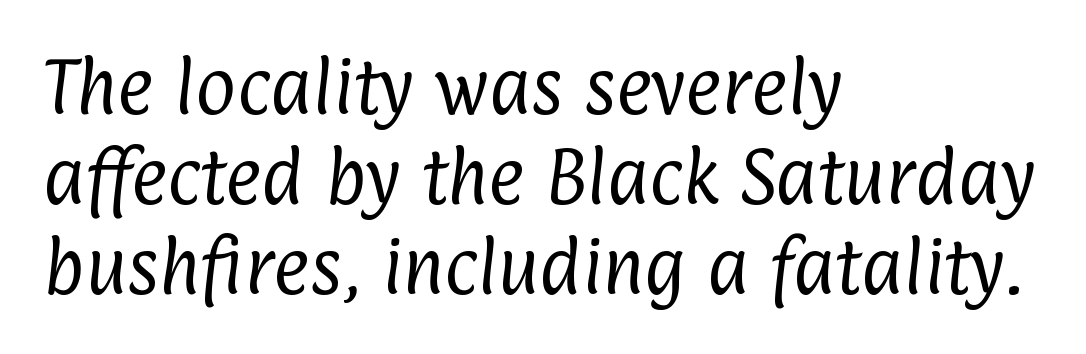
The image shows 62 px regular-weight, condensed sans-serif type; set left-aligned, normal line spacing (1.45x), normal letter spacing, not underlined; low stroke contrast and a medium x-height.
